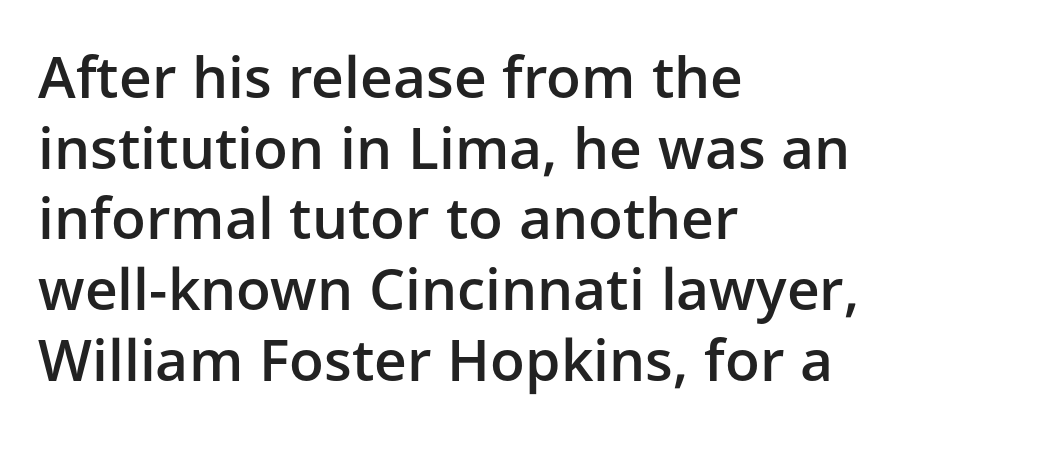
One-word summary of the alignment: left. A fair bit of extra ink — the face is semibold, not bold. These lines are rendered in a variable-pitch font. Style check: upright. Underlining? Definitely not there. Honestly, the letter spacing is just normal — you wouldn't notice it.
